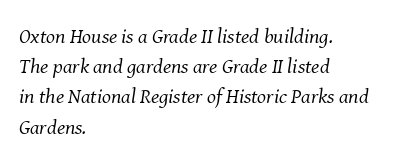
{"italic": "yes", "lean": "right", "slant_degrees": 8, "bold": "no", "underline": "no", "align": "left", "line_spacing": "normal", "line_spacing_ratio": 1.44, "letter_spacing": "normal", "letter_spacing_em": 0.0, "glyph_px": 21}
